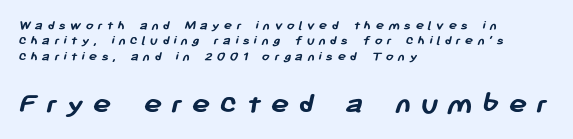
The image shows 31 px semibold sans-serif type; set left-aligned, tight line spacing (1.1x), unusually wide letter spacing (+0.29 em), not underlined; the second (bottom) block is 2.21x larger; low stroke contrast and a medium x-height.
